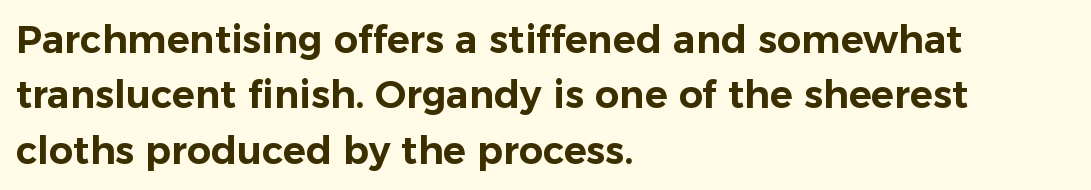
{"serif": "no", "italic": "no", "width": "normal", "stroke_contrast": "low", "x_height": "medium", "monospaced": "no", "underline": "no", "align": "left", "line_spacing": "normal", "line_spacing_ratio": 1.46, "letter_spacing": "normal", "letter_spacing_em": 0.0, "glyph_px": 38}
